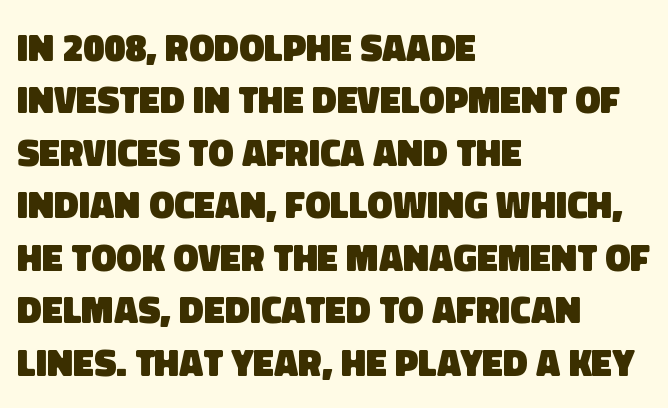
The image shows 38 px heavy sans-serif type; set left-aligned, normal line spacing (1.38x), normal letter spacing, not underlined; low stroke contrast and a large x-height.
